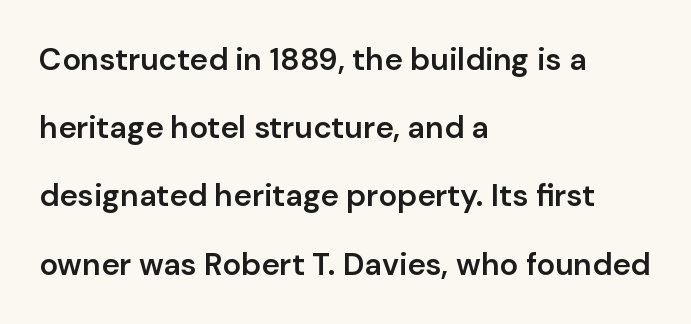
{"serif": "no", "italic": "no", "bold": "semi", "weight": "semibold", "width": "normal", "stroke_contrast": "low", "x_height": "medium", "monospaced": "no", "underline": "no", "align": "left", "line_spacing": "loose", "line_spacing_ratio": 2.2, "letter_spacing": "normal", "letter_spacing_em": 0.0, "glyph_px": 31}
